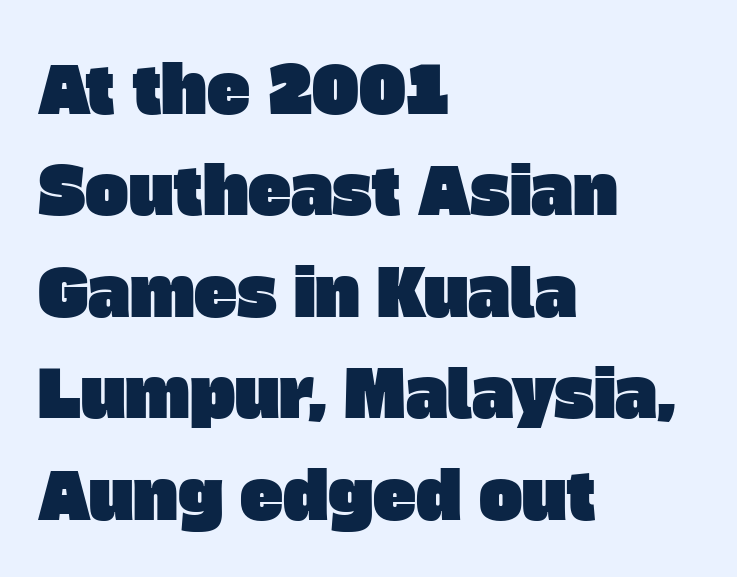
The image shows 65 px sans-serif type; set left-aligned, normal line spacing (1.56x), normal letter spacing, not underlined; low stroke contrast and a large x-height.
